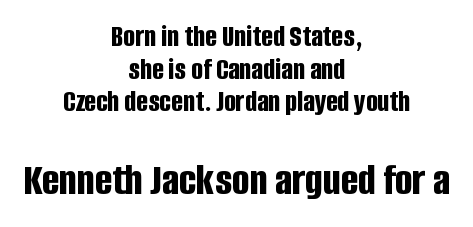
Is this a fixed-width face? No — the glyphs have proportional, varying widths. Emphasis by weight is at full strength: bold. Horizontally, the lines are justified to the midpoint only. Unmarked baselines from the first word to the last. How are the letters spaced? Ordinarily, with no added tracking. Serifs: no, the terminals of the letterforms are clean.
